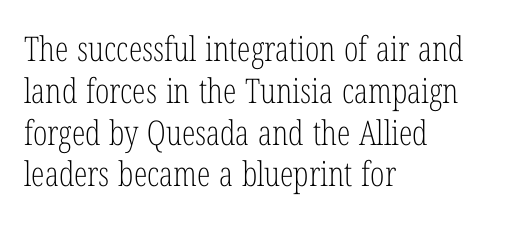
{"serif": "yes", "italic": "no", "bold": "no", "weight": "light", "width": "condensed", "stroke_contrast": "low", "x_height": "medium", "monospaced": "no", "underline": "no", "align": "left", "line_spacing_ratio": 1.23, "letter_spacing": "normal", "letter_spacing_em": 0.0, "glyph_px": 34}
